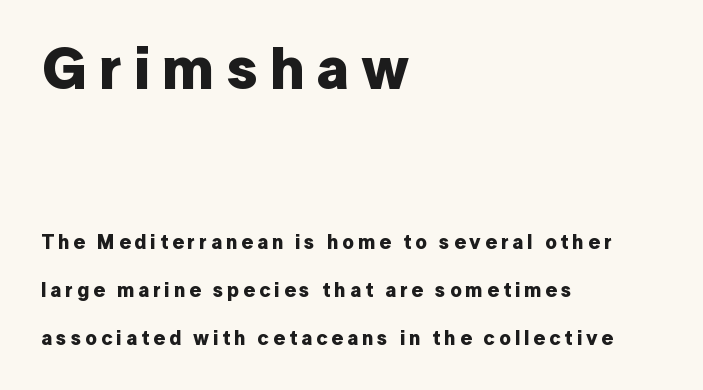
The image shows 60 px bold sans-serif type, upright; set left-aligned, loose line spacing (2.4x), unusually wide letter spacing (+0.2 em), not underlined; the first (top) block is 3.0x larger; low stroke contrast and a medium x-height.
